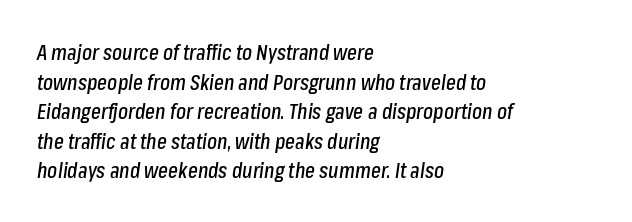
Notice how the stems are inclined rather than vertical — that's the hallmark of italics. Words float on clear page, feet unadorned. Compared with a centered layout, this one pins lines to the left instead. Summary of vertical rhythm: regular, with standard interline spacing. Letter spacing: default.
